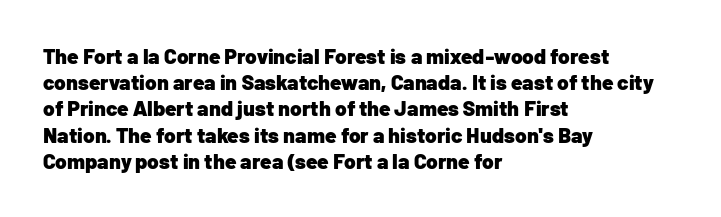
{"italic": "no", "bold": "yes", "underline": "no", "align": "left", "line_spacing": "normal", "line_spacing_ratio": 1.25, "letter_spacing": "normal", "letter_spacing_em": 0.0, "glyph_px": 21}
